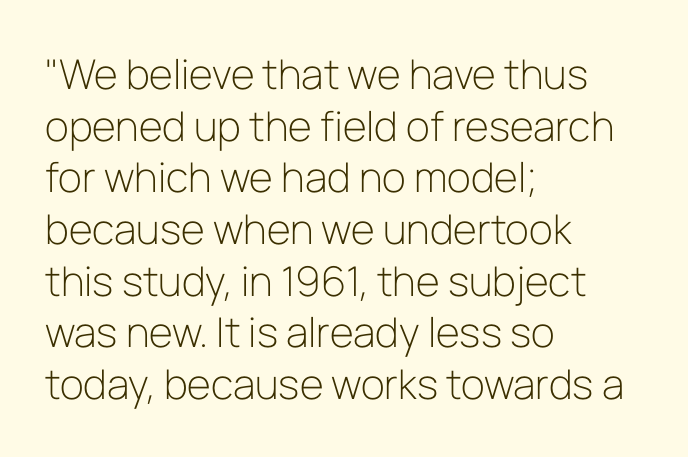
{"serif": "no", "italic": "no", "bold": "no", "weight": "light", "width": "normal", "stroke_contrast": "low", "x_height": "medium", "monospaced": "no", "underline": "no", "align": "left", "line_spacing": "normal", "line_spacing_ratio": 1.26, "letter_spacing": "normal", "letter_spacing_em": 0.0, "glyph_px": 41}
